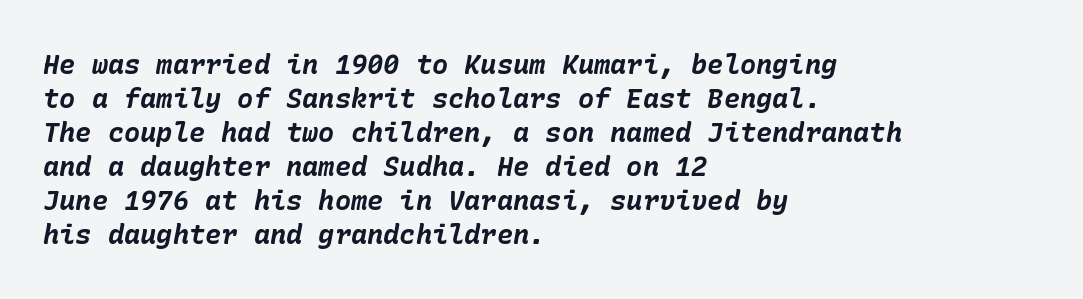
Q: Is the text bold? A: Yes.
Q: Is the text italic (slanted)? A: Yes, it leans right by about 10 degrees.
Q: Is the text underlined? A: No.
Q: How is the paragraph aligned? A: Left-aligned.
Q: Is the spacing between letters normal or unusually wide? A: Normal.
Q: Is the spacing between lines tight, normal or loose? A: Normal.
